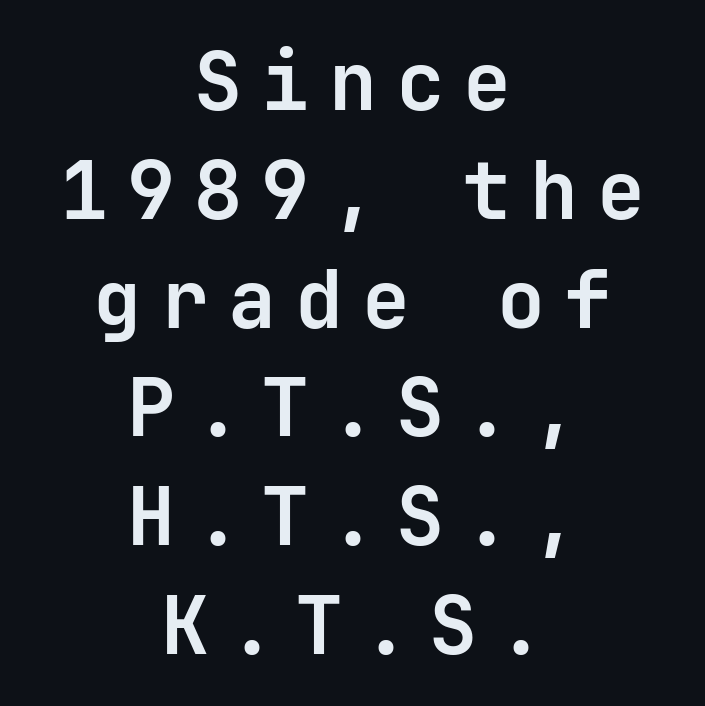
Q: Is the text bold? A: Yes.
Q: Is the text italic (slanted)? A: No, it is upright.
Q: Is the typeface a serif or a sans-serif typeface? A: Sans-serif.
Q: Is the text underlined? A: No.
Q: How is the paragraph aligned? A: Centered.
Q: Is the spacing between letters normal or unusually wide? A: Unusually wide.
Q: Is the spacing between lines tight, normal or loose? A: Normal.
Q: Width (condensed, normal, or wide)? A: Normal.
Q: Stroke contrast? A: Low.
Q: x-height? A: Medium.
Q: Monospaced? A: Yes.
